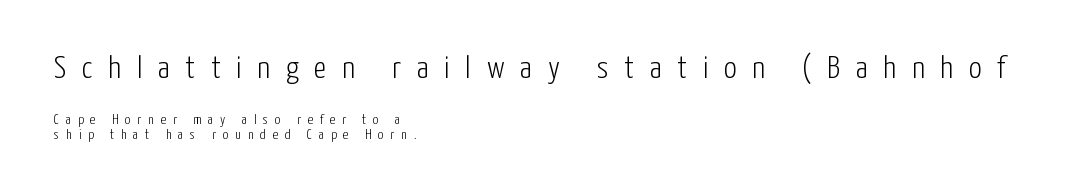
{"serif": "no", "italic": "no", "bold": "no", "weight": "light", "width": "condensed", "stroke_contrast": "low", "x_height": "medium", "monospaced": "no", "underline": "no", "align": "left", "line_spacing": "tight", "line_spacing_ratio": 1.05, "letter_spacing": "wide", "letter_spacing_em": 0.49, "larger_block": "first", "size_ratio": 2.29, "glyph_px": 32}
